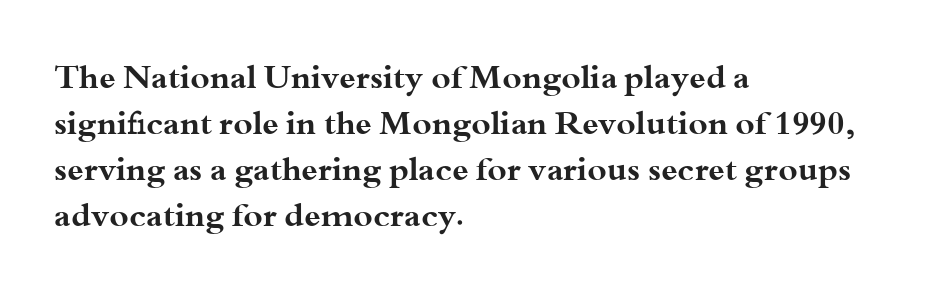
{"serif": "yes", "italic": "no", "bold": "yes", "weight": "bold", "width": "wide", "stroke_contrast": "medium", "x_height": "small", "monospaced": "no", "underline": "no", "align": "left", "line_spacing": "normal", "line_spacing_ratio": 1.39, "letter_spacing": "normal", "letter_spacing_em": 0.0, "glyph_px": 33}
